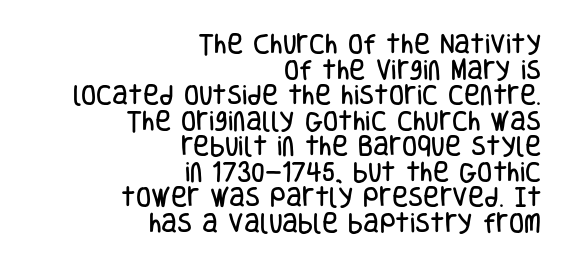
The image shows 22 px text type, upright; set right-aligned, line spacing 1.16x, normal letter spacing, not underlined.
